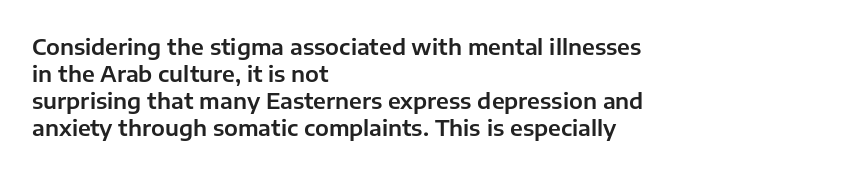
{"italic": "no", "underline": "no", "align": "left", "line_spacing_ratio": 1.22, "letter_spacing": "normal", "letter_spacing_em": 0.0, "glyph_px": 22}
